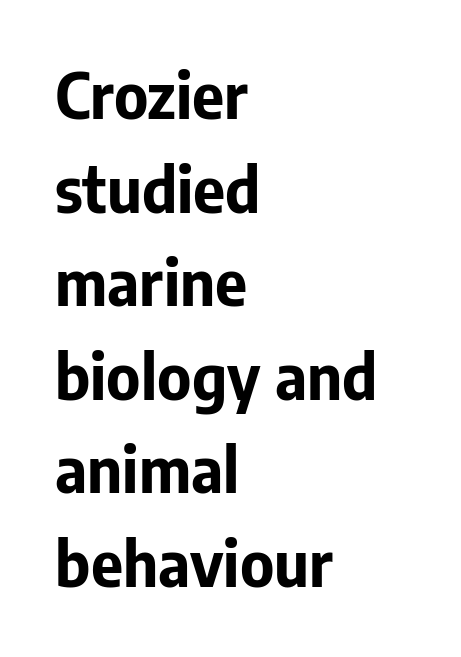
{"serif": "no", "italic": "no", "bold": "yes", "weight": "bold", "width": "normal", "stroke_contrast": "low", "x_height": "medium", "monospaced": "no", "underline": "no", "align": "left", "line_spacing": "normal", "line_spacing_ratio": 1.51, "letter_spacing": "normal", "letter_spacing_em": 0.0, "glyph_px": 62}
